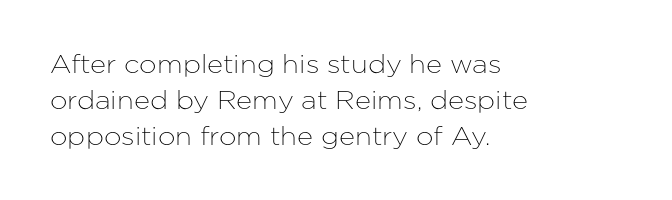
{"italic": "no", "underline": "no", "align": "left", "line_spacing": "normal", "line_spacing_ratio": 1.44, "letter_spacing": "normal", "letter_spacing_em": 0.0, "glyph_px": 25}
